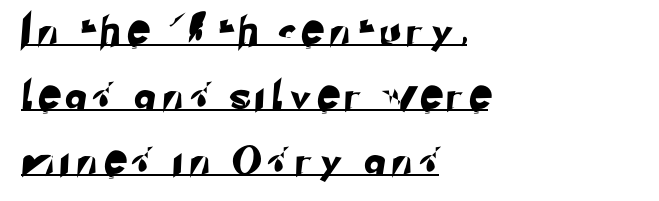
The image shows 28 px sans-serif type; set left-aligned, loose line spacing (2.32x), unusually wide letter spacing (+0.34 em), underlined; low stroke contrast and a small x-height.
